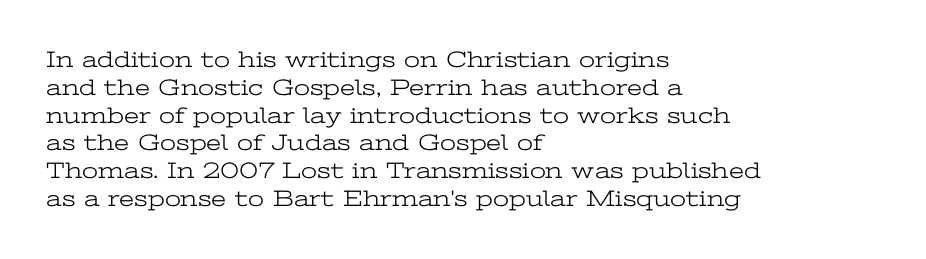
Italic: no, the glyphs are upright roman. Typeset ragged right — the left edge is the straight one. The gaps between neighbouring characters are ordinary and unremarkable. No letter is thick-stroked: the sample isn't bold. Lines of text with bare space underneath.
